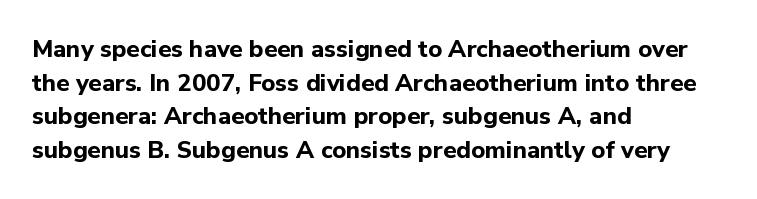
{"italic": "no", "bold": "yes", "underline": "no", "align": "left", "line_spacing": "normal", "line_spacing_ratio": 1.4, "letter_spacing": "normal", "letter_spacing_em": 0.0, "glyph_px": 24}
